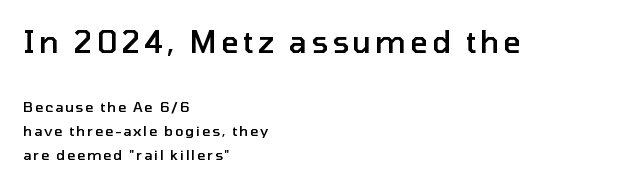
The rendering shrinks the type as you move from the upper chunk to the lower. Line spacing here is normal. Beneath every word, the page is bare. Posture: straight, roman, zero tilt.
